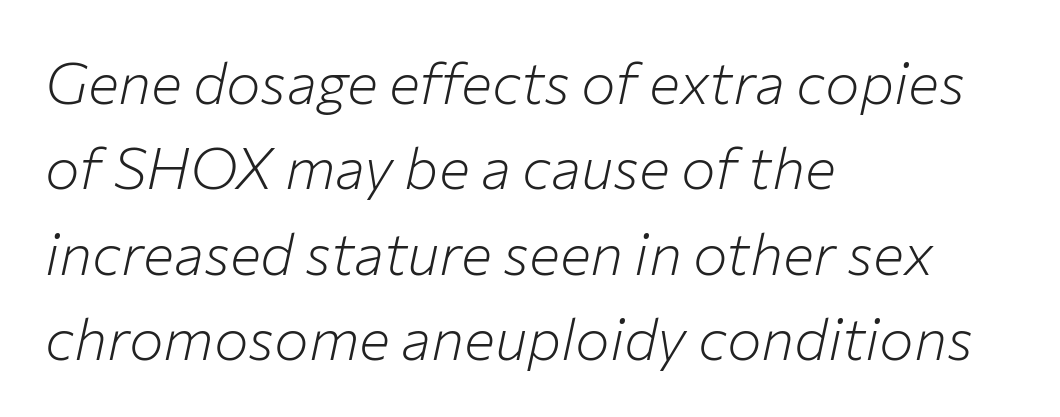
Q: Is the text bold? A: No.
Q: Is the text italic (slanted)? A: Yes, it leans right by about 12 degrees.
Q: Is the text underlined? A: No.
Q: How is the paragraph aligned? A: Left-aligned.
Q: Is the spacing between letters normal or unusually wide? A: Normal.
Q: Is the spacing between lines tight, normal or loose? A: Normal.
Q: Width (condensed, normal, or wide)? A: Normal.
Q: Stroke contrast? A: Low.
Q: x-height? A: Medium.
Q: Monospaced? A: No.
